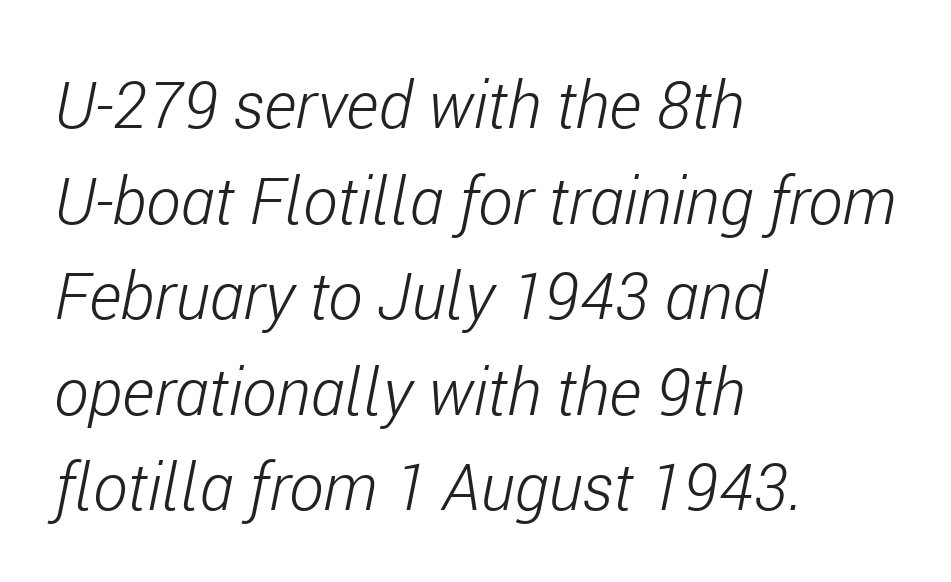
Stroke mass is kept to a normal reading level or below. Here the designer chose a conventional face with non-uniform glyph widths. Short note: letters normally spaced. The rendering applies a slant to the glyphs.
